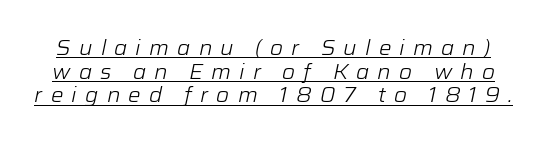
This is not heavy type; no bold has been used. Rows of type sit shoulder to shoulder in the vertical direction. The typography opts for an oblique posture over an upright one. Substantial extra tracking has been applied to these lines. The string is rendered with underlining switched on.
